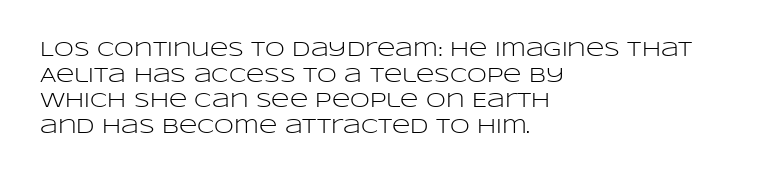
The image shows 20 px text type, upright; set left-aligned, normal line spacing (1.28x), normal letter spacing, not underlined.
